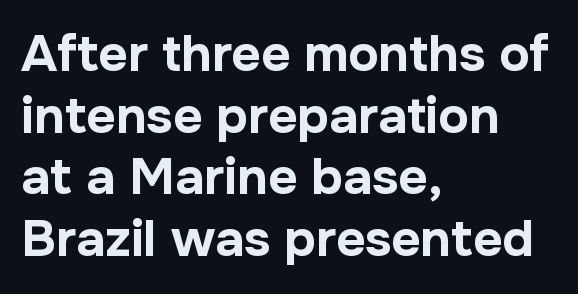
The image shows 51 px bold sans-serif type, upright; set left-aligned, line spacing 1.21x, normal letter spacing, not underlined; low stroke contrast and a medium x-height.
